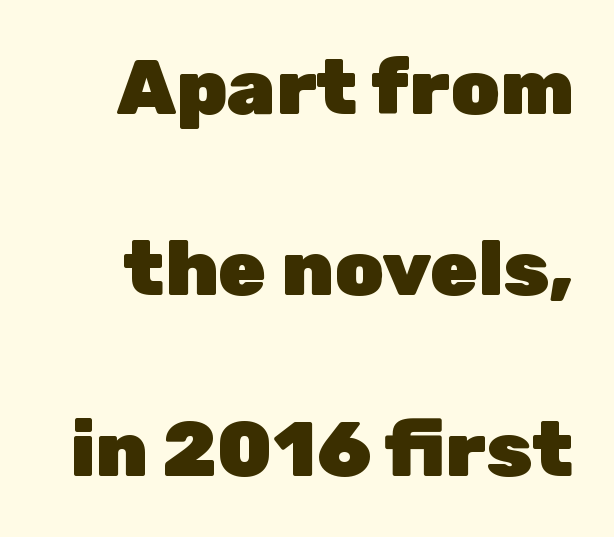
Observe the absence of serifs on each vertical stroke in this sample. Reading down the column, the eye jumps a long way to each next line. The face used here has the dense, thick strokes of a bold. The type is set solid horizontally, with unmodified tracking.
